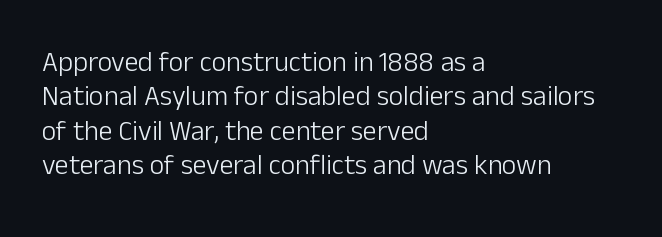
The image shows 28 px light sans-serif type, upright; set left-aligned, line spacing 1.23x, normal letter spacing, not underlined; low stroke contrast and a medium x-height.
